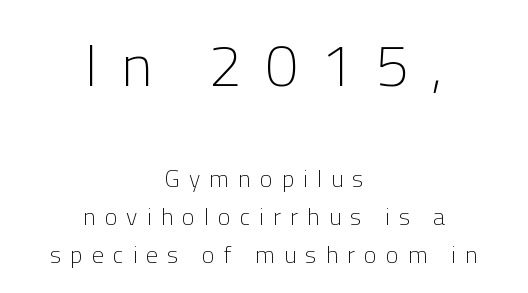
{"serif": "no", "italic": "no", "bold": "no", "weight": "light", "width": "normal", "stroke_contrast": "low", "x_height": "medium", "monospaced": "no", "underline": "no", "align": "center", "line_spacing": "normal", "line_spacing_ratio": 1.58, "letter_spacing": "wide", "letter_spacing_em": 0.38, "larger_block": "first", "size_ratio": 2.46, "glyph_px": 59}
